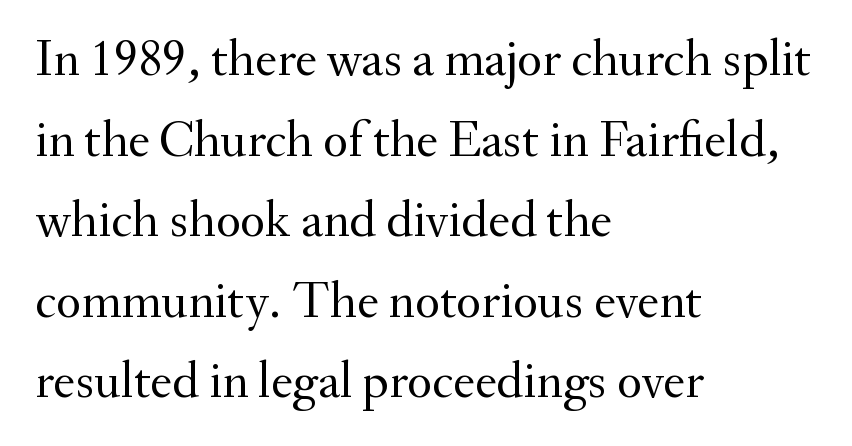
Q: Is the text bold? A: No.
Q: Is the text italic (slanted)? A: No, it is upright.
Q: Is the typeface a serif or a sans-serif typeface? A: Serif.
Q: Is the text underlined? A: No.
Q: How is the paragraph aligned? A: Left-aligned.
Q: Is the spacing between letters normal or unusually wide? A: Normal.
Q: Is the spacing between lines tight, normal or loose? A: Normal.
Q: Width (condensed, normal, or wide)? A: Normal.
Q: Stroke contrast? A: Medium.
Q: x-height? A: Small.
Q: Monospaced? A: No.
